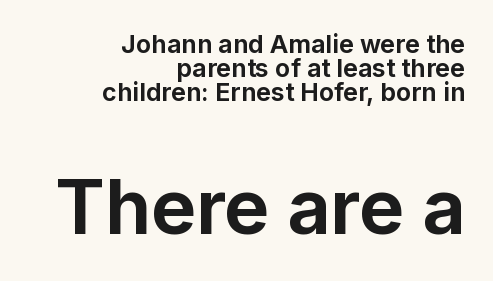
Unlike a traditional serif, this face leaves its strokes unadorned. Tracking value appears to be zero — textbook default spacing. Is there much room between lines? No — they nearly touch. The rendering enlarges the type as you move from the upper chunk to the lower.
